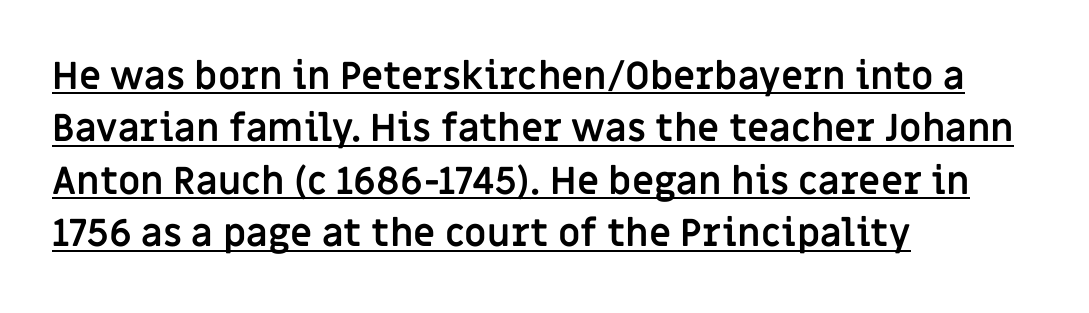
Successive baselines arrive at the customary interval. Character widths vary here, with narrow letters taking less room than wide ones. The typesetting leans heavy: a genuine bold. Letter spacing: default. Underline: present.
